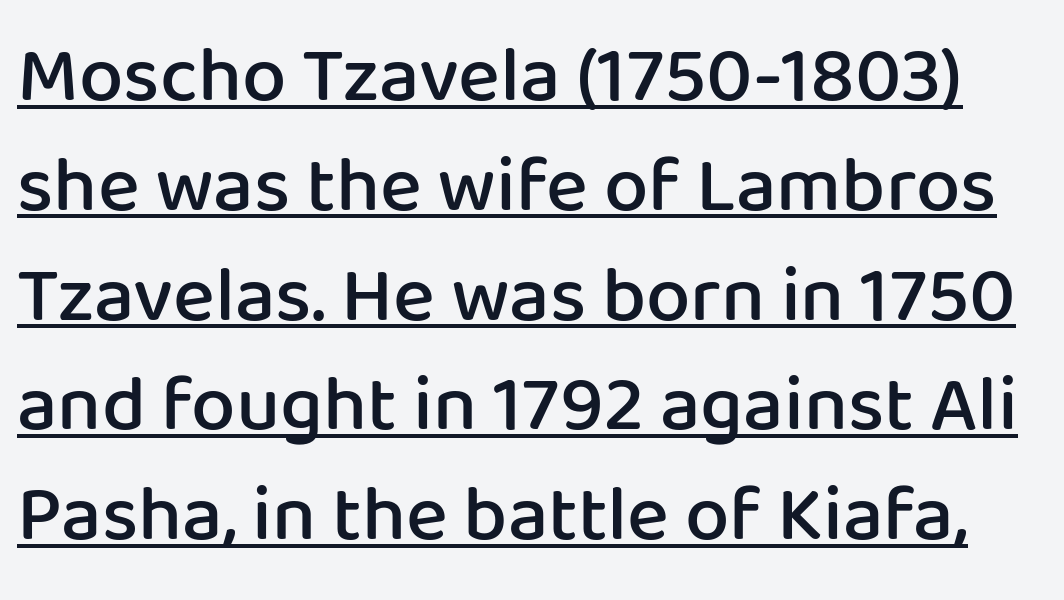
Every letter is mildly thick-stroked: semibold rather than bold. The face used here is proportionally spaced, like ordinary book or web type. If you measured baseline to baseline, you'd find a middling distance. Each letter's strokes conclude bluntly, with no projecting serifs. Honestly, the letter spacing is just normal — you wouldn't notice it. Does a line run under the words? Yes, clearly.
